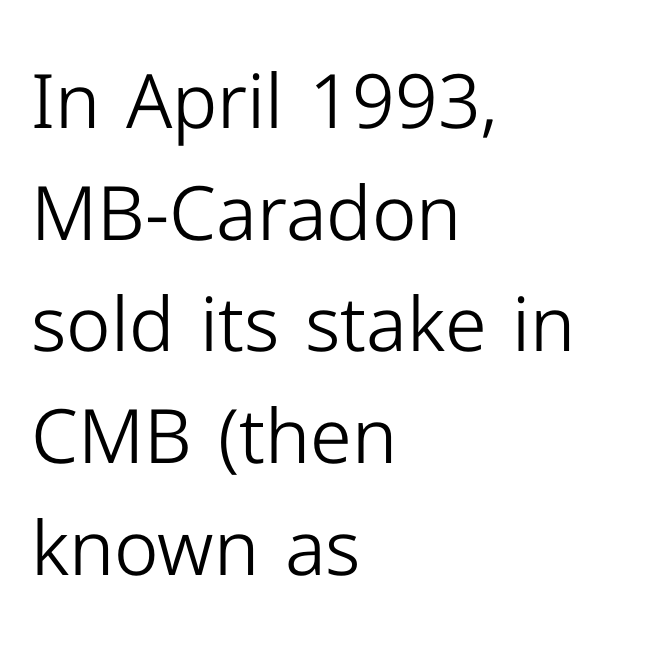
Q: Is the text bold? A: No.
Q: Is the text italic (slanted)? A: No, it is upright.
Q: Is the typeface a serif or a sans-serif typeface? A: Sans-serif.
Q: Is the text underlined? A: No.
Q: How is the paragraph aligned? A: Left-aligned.
Q: Is the spacing between letters normal or unusually wide? A: Normal.
Q: Is the spacing between lines tight, normal or loose? A: Normal.
Q: Width (condensed, normal, or wide)? A: Normal.
Q: Stroke contrast? A: Low.
Q: x-height? A: Medium.
Q: Monospaced? A: No.
